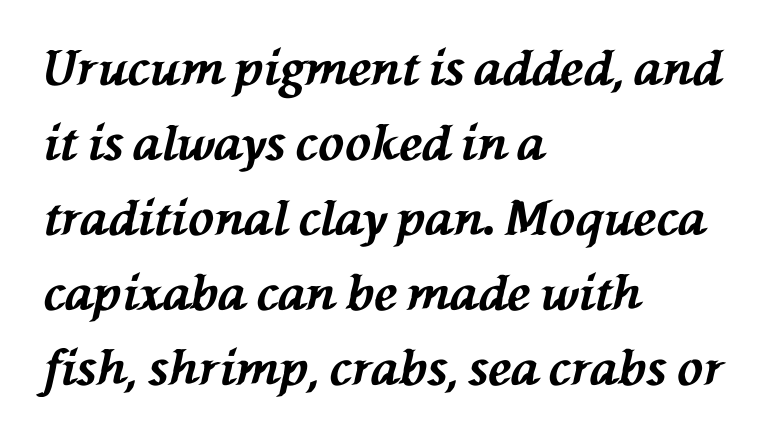
{"italic": "yes", "lean": "left", "slant_degrees": 76, "bold": "yes", "weight": "bold", "width": "normal", "stroke_contrast": "medium", "x_height": "medium", "monospaced": "no", "underline": "no", "align": "left", "line_spacing": "normal", "line_spacing_ratio": 1.56, "letter_spacing": "normal", "letter_spacing_em": 0.0, "glyph_px": 48}
